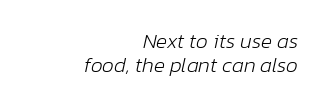
The specimen reads as italic at a glance. Horizontally, the lines are justified to the trailing edge only. The face used here is rendered with its standard letterfit. The foot of each line stays bare and open.
